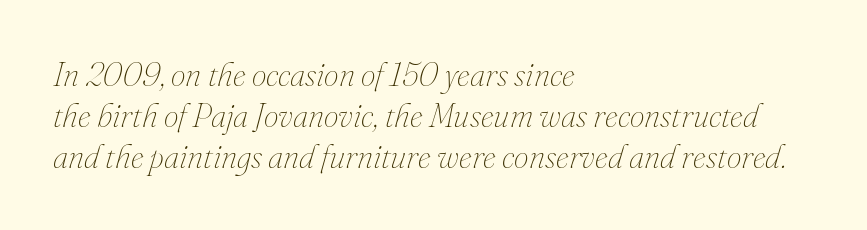
Q: Is the text bold? A: No.
Q: Is the text italic (slanted)? A: Yes, it leans right by about 16 degrees.
Q: Is the text underlined? A: No.
Q: How is the paragraph aligned? A: Left-aligned.
Q: Is the spacing between letters normal or unusually wide? A: Normal.
Q: Width (condensed, normal, or wide)? A: Normal.
Q: Stroke contrast? A: Medium.
Q: x-height? A: Small.
Q: Monospaced? A: No.
